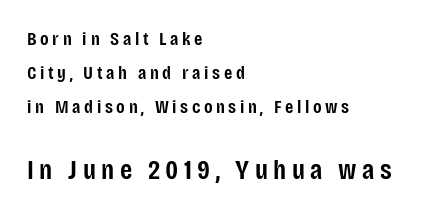
Ordinary non-slanted type is in use. The passage shown begins with its smaller block and ends with its larger one. The rendering shows plain stroke endings on the letterforms — a sans-serif design. The string is rendered with underlining switched off. A typesetter would call this proportional, since set widths differ per character.
